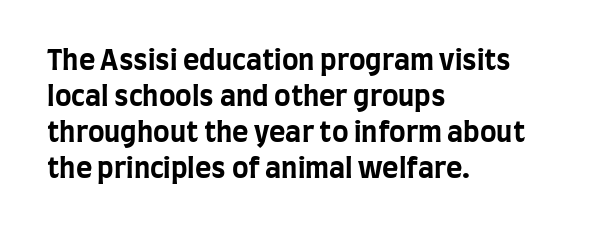
{"serif": "no", "italic": "no", "bold": "yes", "weight": "bold", "width": "condensed", "stroke_contrast": "low", "x_height": "large", "monospaced": "no", "underline": "no", "align": "left", "line_spacing": "normal", "line_spacing_ratio": 1.28, "letter_spacing": "normal", "letter_spacing_em": 0.0, "glyph_px": 28}
